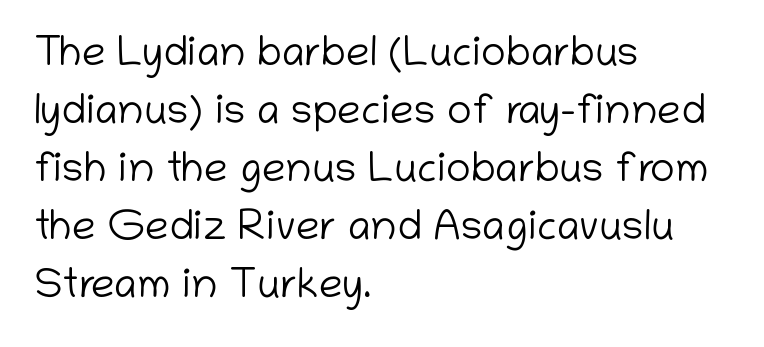
Font category for this specimen: sans-serif. Typeset ragged right — the left edge is the straight one. Nobody drew a line under any word here. Ordinary non-slanted type is in use.
